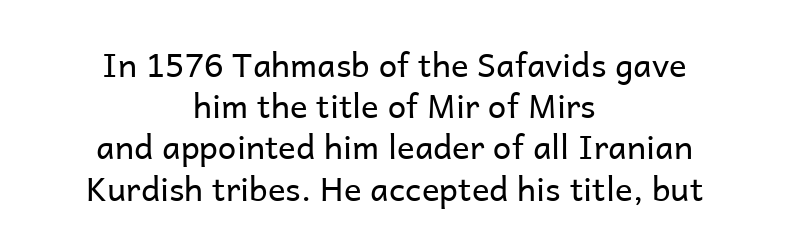
{"serif": "no", "italic": "no", "bold": "no", "weight": "regular", "width": "normal", "stroke_contrast": "low", "x_height": "medium", "monospaced": "no", "underline": "no", "align": "center", "line_spacing": "normal", "line_spacing_ratio": 1.25, "letter_spacing": "normal", "letter_spacing_em": 0.0, "glyph_px": 33}
